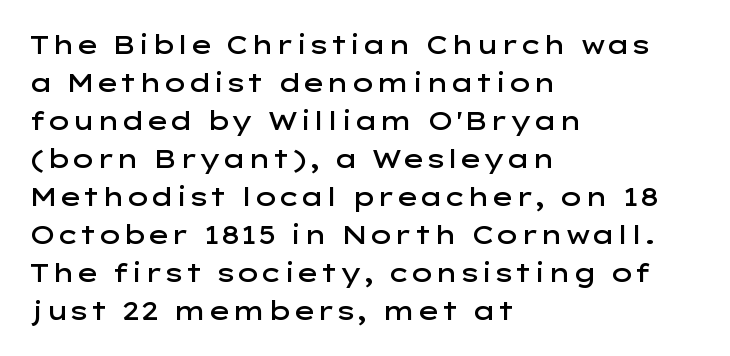
A roman cut, with each character standing at attention. The type is set solid horizontally, with unmodified tracking. These lines stack with their left ends in a neat column. Each glyph is drawn with semibold strokes, heavier than normal yet not fully bold.
